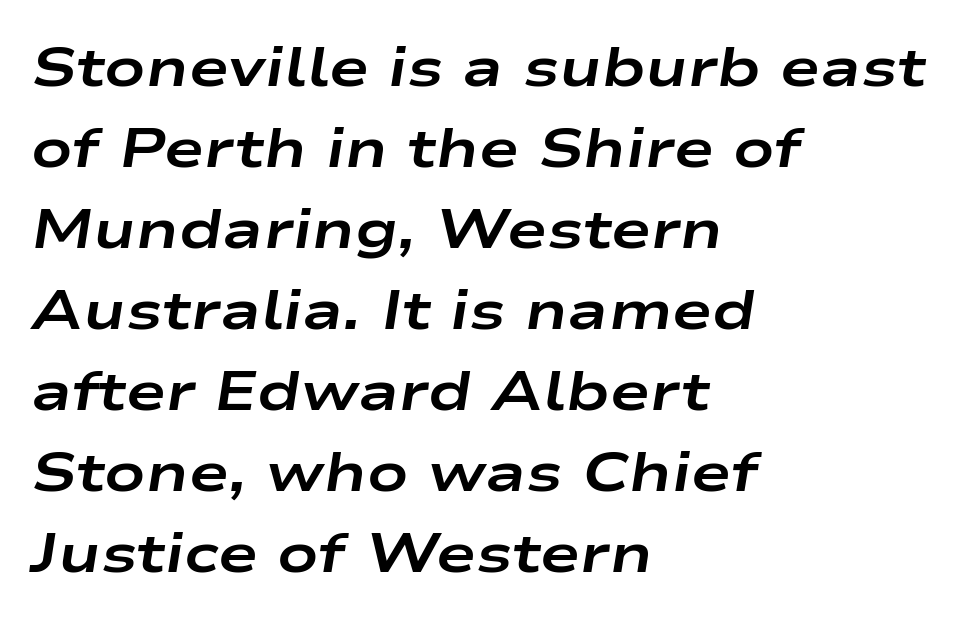
The image shows 54 px bold, wide type, italic (leaning right); set left-aligned, normal line spacing (1.5x), normal letter spacing, not underlined; low stroke contrast and a medium x-height.
